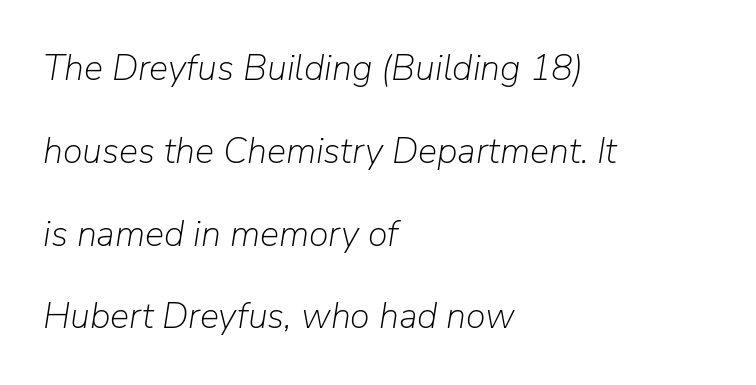
The image shows 36 px light type, italic (leaning right); set left-aligned, loose line spacing (2.3x), normal letter spacing, not underlined; low stroke contrast and a medium x-height.
